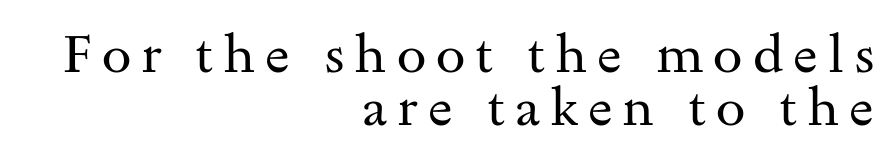
{"serif": "yes", "italic": "no", "bold": "no", "weight": "regular", "width": "wide", "stroke_contrast": "medium", "x_height": "small", "monospaced": "no", "underline": "no", "align": "right", "line_spacing": "tight", "line_spacing_ratio": 1.0, "glyph_px": 53}
